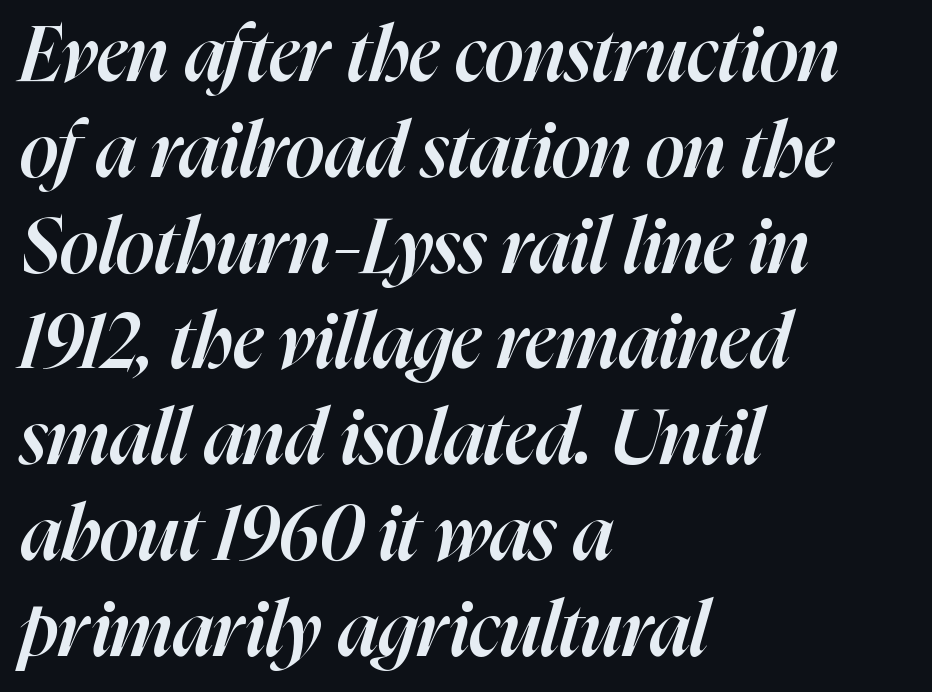
Look at the stroke-to-counter ratio: somewhat heavy, a semibold. Horizontal alignment here is leftward, the default for most running prose. Tall strokes in this sample are angled rather than plumb. The rendering uses natural spacing where letterforms have individual widths. In terms of leading, this rendering sits right in the middle.
